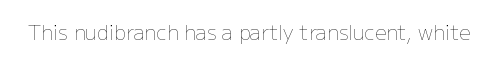
The image shows 20 px text type, upright; set normal letter spacing, not underlined.
